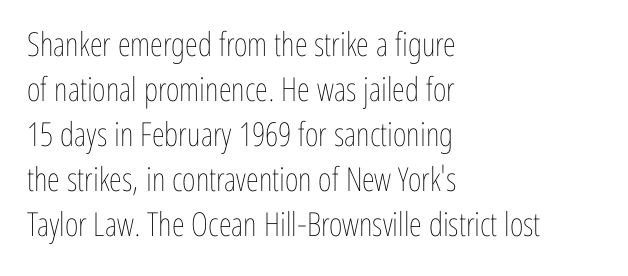
The image shows 33 px thin, condensed type, upright; set left-aligned, normal line spacing (1.36x), normal letter spacing, not underlined; low stroke contrast and a medium x-height.
